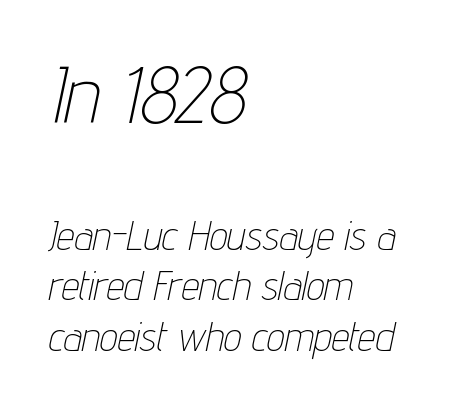
{"italic": "yes", "lean": "right", "slant_degrees": 12, "bold": "no", "weight": "thin", "width": "condensed", "stroke_contrast": "low", "x_height": "medium", "monospaced": "no", "underline": "no", "align": "left", "line_spacing": "normal", "line_spacing_ratio": 1.27, "letter_spacing": "normal", "letter_spacing_em": 0.0, "larger_block": "first", "size_ratio": 1.98, "glyph_px": 79}
